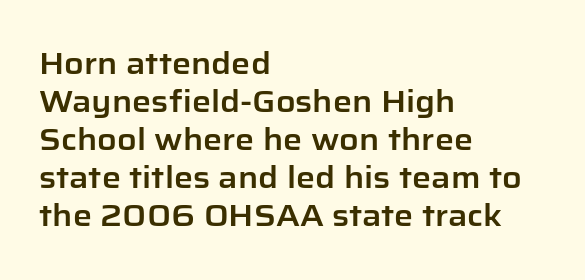
The image shows 30 px sans-serif type, upright; set left-aligned, normal line spacing (1.27x), normal letter spacing, not underlined; low stroke contrast and a medium x-height.
